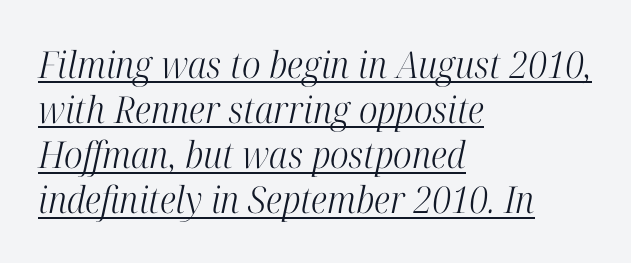
Q: Is the text bold? A: No.
Q: Is the text italic (slanted)? A: Yes, it leans right by about 12 degrees.
Q: Is the typeface a serif or a sans-serif typeface? A: Serif.
Q: Is the text underlined? A: Yes.
Q: How is the paragraph aligned? A: Left-aligned.
Q: Is the spacing between letters normal or unusually wide? A: Normal.
Q: Width (condensed, normal, or wide)? A: Condensed.
Q: Stroke contrast? A: High.
Q: x-height? A: Medium.
Q: Monospaced? A: No.
